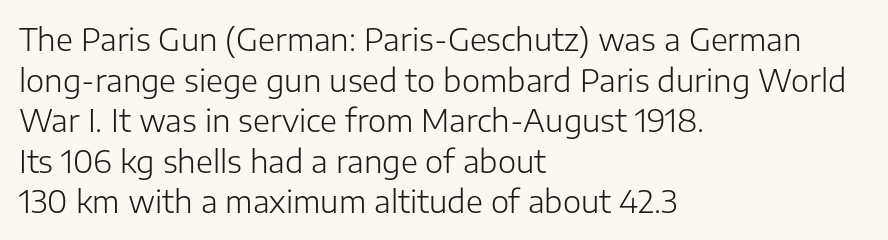
Q: Is the text bold? A: No.
Q: Is the text italic (slanted)? A: No, it is upright.
Q: Is the typeface a serif or a sans-serif typeface? A: Sans-serif.
Q: Is the text underlined? A: No.
Q: How is the paragraph aligned? A: Left-aligned.
Q: Is the spacing between letters normal or unusually wide? A: Normal.
Q: Is the spacing between lines tight, normal or loose? A: Normal.
Q: Width (condensed, normal, or wide)? A: Normal.
Q: Stroke contrast? A: Low.
Q: x-height? A: Medium.
Q: Monospaced? A: No.
